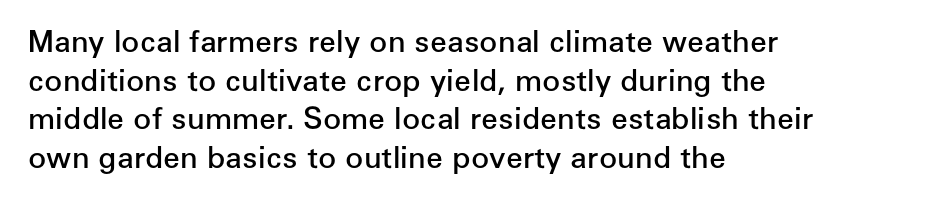
The image shows 30 px semibold sans-serif type, upright; set left-aligned, normal line spacing (1.29x), normal letter spacing, not underlined; low stroke contrast and a medium x-height.
